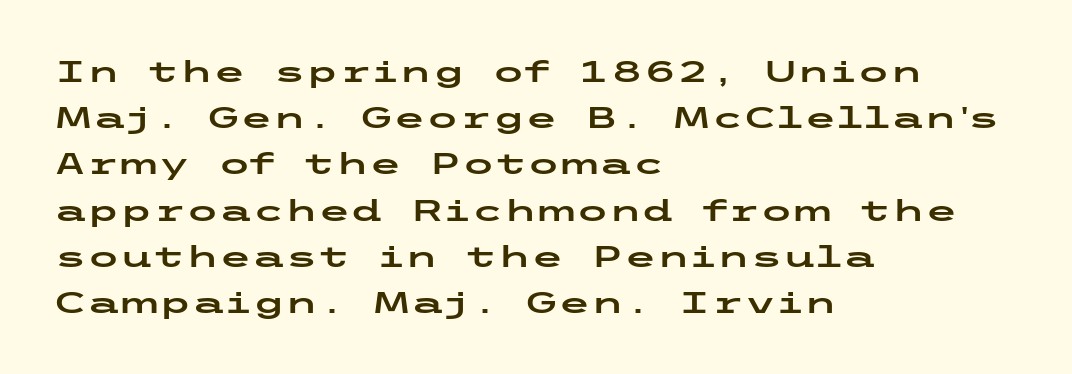
Q: Is the text italic (slanted)? A: No, it is upright.
Q: Is the typeface a serif or a sans-serif typeface? A: Sans-serif.
Q: Is the text underlined? A: No.
Q: How is the paragraph aligned? A: Left-aligned.
Q: Is the spacing between letters normal or unusually wide? A: Normal.
Q: Is the spacing between lines tight, normal or loose? A: Normal.
Q: Width (condensed, normal, or wide)? A: Wide.
Q: Stroke contrast? A: Low.
Q: x-height? A: Medium.
